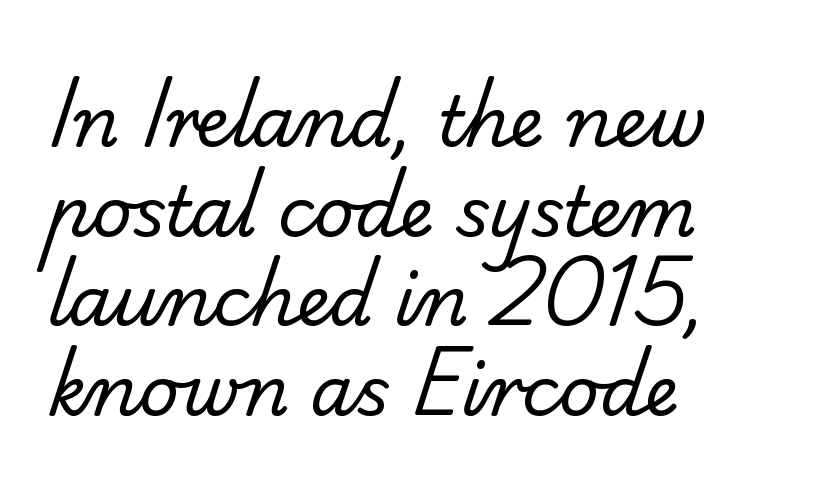
Q: Is the text bold? A: No.
Q: Is the typeface a serif or a sans-serif typeface? A: Sans-serif.
Q: Is the text underlined? A: No.
Q: How is the paragraph aligned? A: Left-aligned.
Q: Is the spacing between letters normal or unusually wide? A: Normal.
Q: Is the spacing between lines tight, normal or loose? A: Normal.
Q: Width (condensed, normal, or wide)? A: Normal.
Q: Stroke contrast? A: Low.
Q: x-height? A: Small.
Q: Monospaced? A: No.
